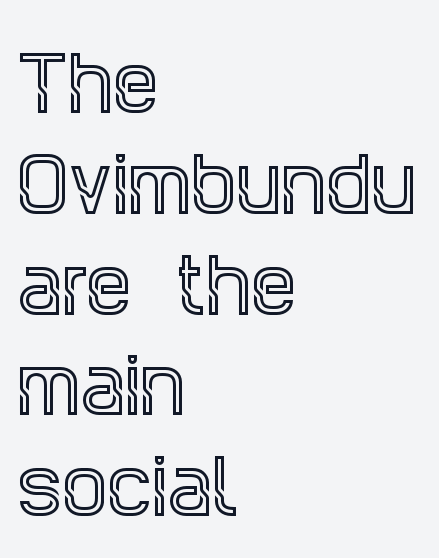
{"serif": "yes", "italic": "no", "width": "condensed", "x_height": "large", "monospaced": "no", "underline": "no", "align": "left", "line_spacing": "normal", "line_spacing_ratio": 1.4, "letter_spacing": "normal", "letter_spacing_em": 0.0, "glyph_px": 72}
